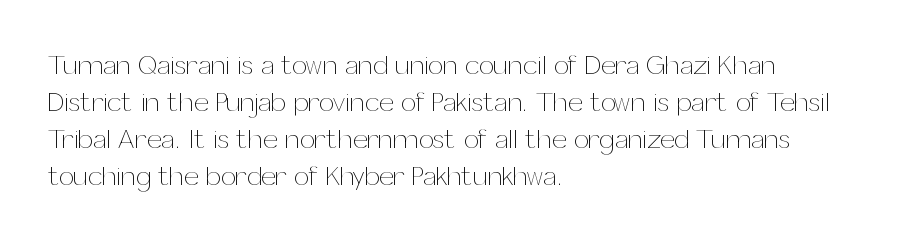
{"italic": "no", "bold": "no", "underline": "no", "align": "left", "line_spacing": "normal", "line_spacing_ratio": 1.37, "letter_spacing": "normal", "letter_spacing_em": 0.0, "glyph_px": 27}
